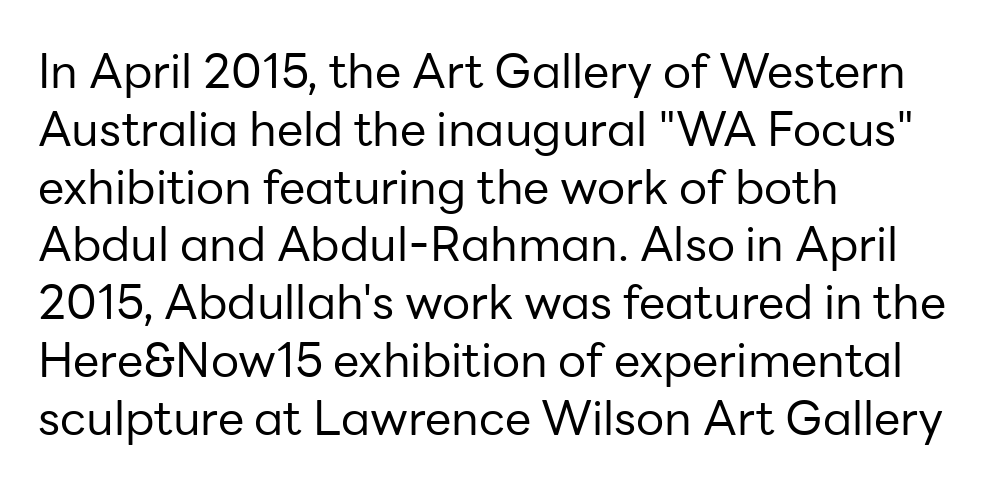
Quick note: underline off. No extra tracking has been applied to these lines. A typesetter would call this proportional, since set widths differ per character. Heaviness? Minimal to ordinary, like unemphasized prose. Notice how the stems are strictly vertical — no italics here.
